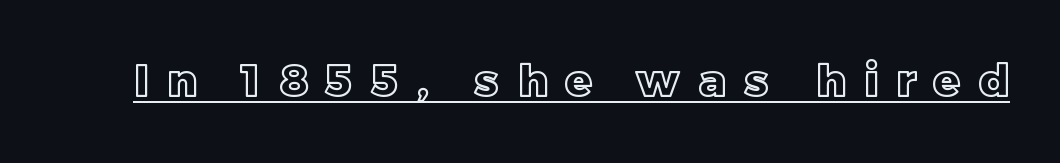
{"italic": "no", "width": "normal", "x_height": "large", "monospaced": "no", "underline": "yes", "letter_spacing": "wide", "letter_spacing_em": 0.42, "glyph_px": 44}
